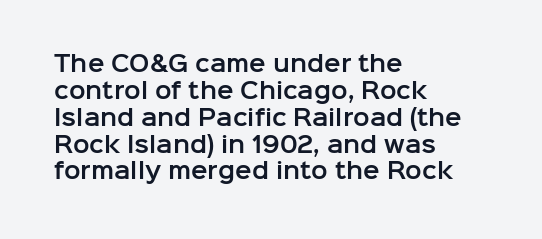
{"italic": "no", "underline": "no", "align": "left", "line_spacing_ratio": 1.22, "letter_spacing": "normal", "letter_spacing_em": 0.0, "glyph_px": 22}
